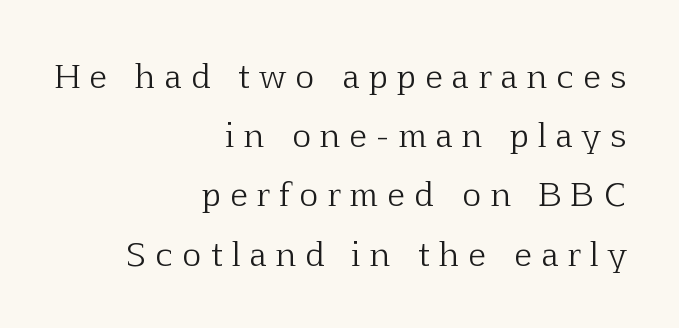
{"serif": "yes", "italic": "no", "bold": "no", "weight": "light", "width": "normal", "stroke_contrast": "low", "x_height": "medium", "monospaced": "no", "underline": "no", "align": "right", "line_spacing_ratio": 1.85, "letter_spacing": "wide", "letter_spacing_em": 0.31, "glyph_px": 32}
